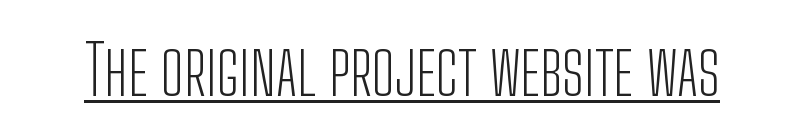
You could not count columns in this text — the font is proportionally spaced. Vertical stems look standard width or narrower in stroke. Emphasis is given by a line drawn under the lettering. The characters display no serif detailing; their extremities are plain. Is the letter spacing exaggerated? No — it looks like the ordinary default.
